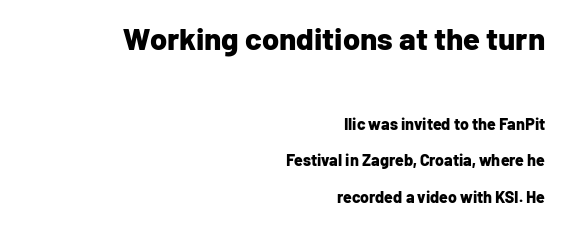
The image shows 31 px bold sans-serif type, upright; set right-aligned, loose line spacing (2.27x), normal letter spacing, not underlined; the first (top) block is 1.94x larger; low stroke contrast and a medium x-height.
